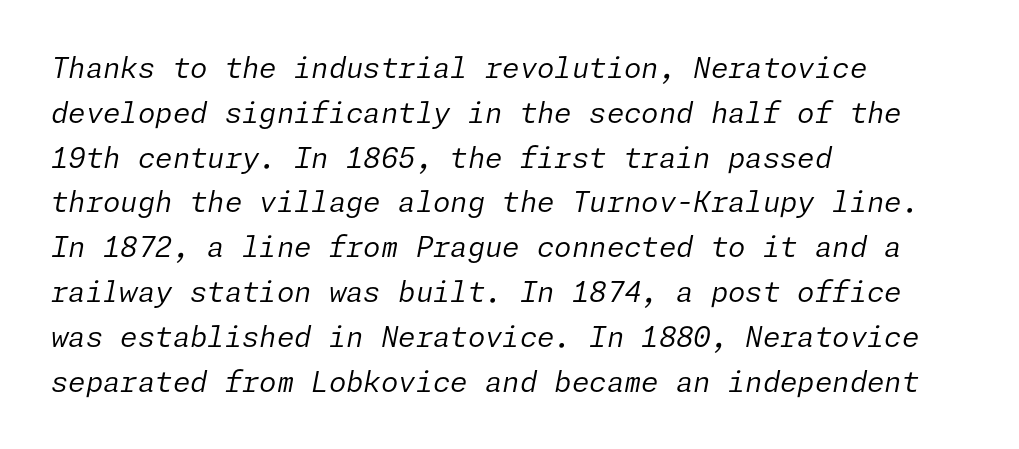
The image shows 28 px regular-weight type, italic (leaning right); set left-aligned, normal line spacing (1.6x), normal letter spacing, not underlined; low stroke contrast and a medium x-height.
